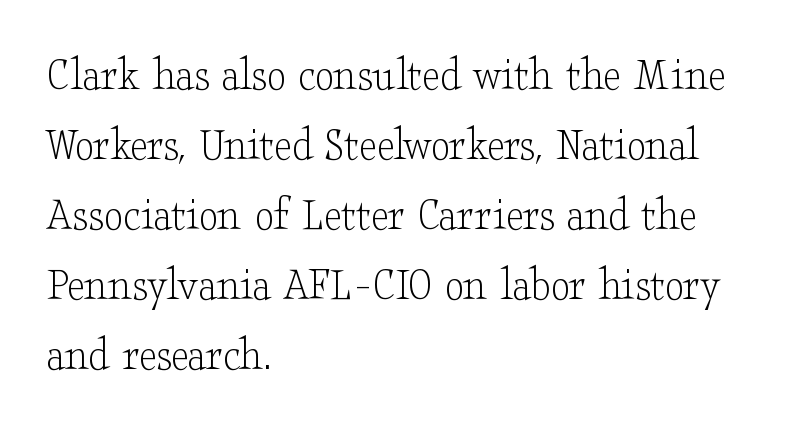
The image shows 49 px light, wide serif type, upright; set left-aligned, normal line spacing (1.43x), normal letter spacing, not underlined; low stroke contrast and a small x-height.
